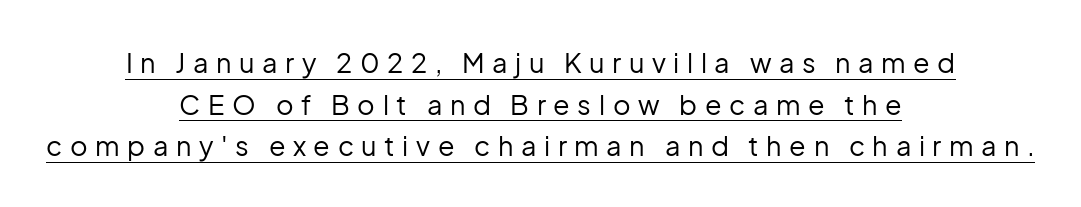
Q: Is the text bold? A: No.
Q: Is the text italic (slanted)? A: No, it is upright.
Q: Is the text underlined? A: Yes.
Q: How is the paragraph aligned? A: Centered.
Q: Is the spacing between letters normal or unusually wide? A: Unusually wide.
Q: Is the spacing between lines tight, normal or loose? A: Normal.
